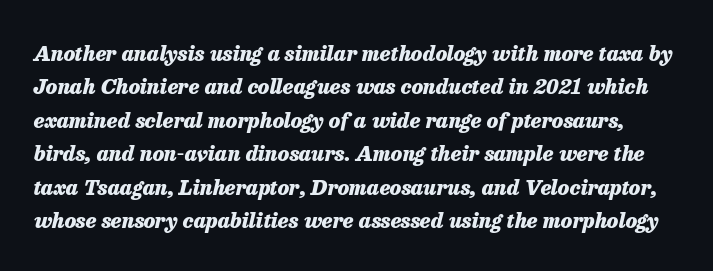
Pretty heavy lettering here — definitely bold. In terms of letterspacing, this is plain default setting. The font's italic variant was chosen for this text. These lines sit exactly where default settings would place them. Unmarked baselines from the first word to the last.
